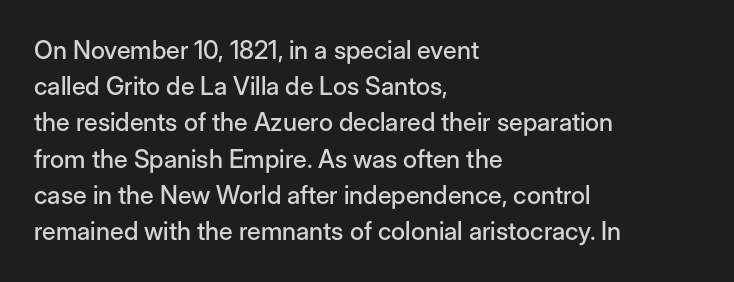
This sample keeps an unexceptional amount of space between lines. Characters follow at the spacing the type designer built in. Leftover space on each line is placed entirely after the last word. Nobody drew a line under any word here. The font's upright variant was chosen for this text.
